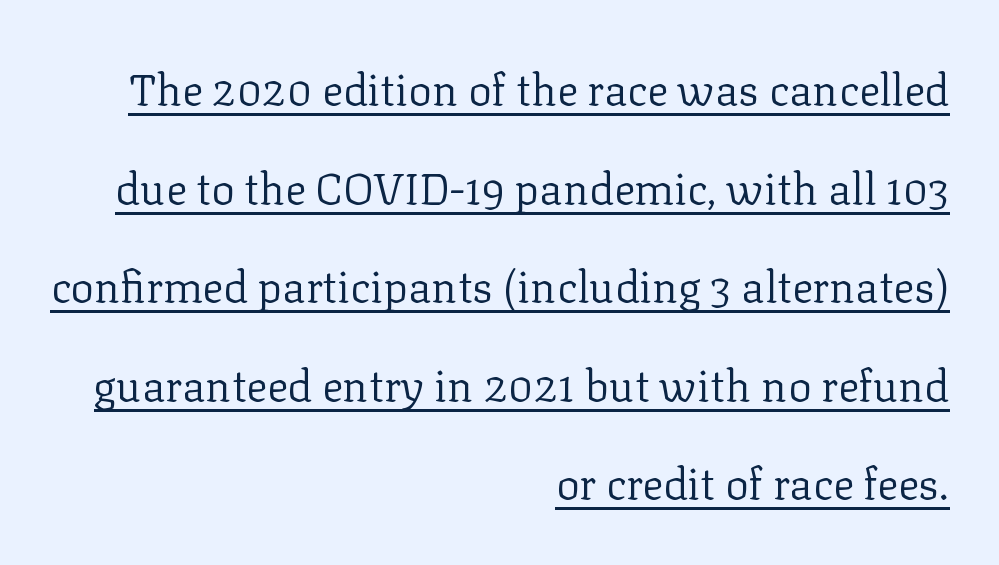
All the whitespace from short lines collects on the left. Is there much room between lines? Yes — plenty of vertical air separates them. The gaps between neighbouring characters are ordinary and unremarkable. The characters display serif detailing at their extremities. The lettering stays uniformly vertical, giving the passage a roman look. The typeface has the unassuming heft of standard copy or less.
